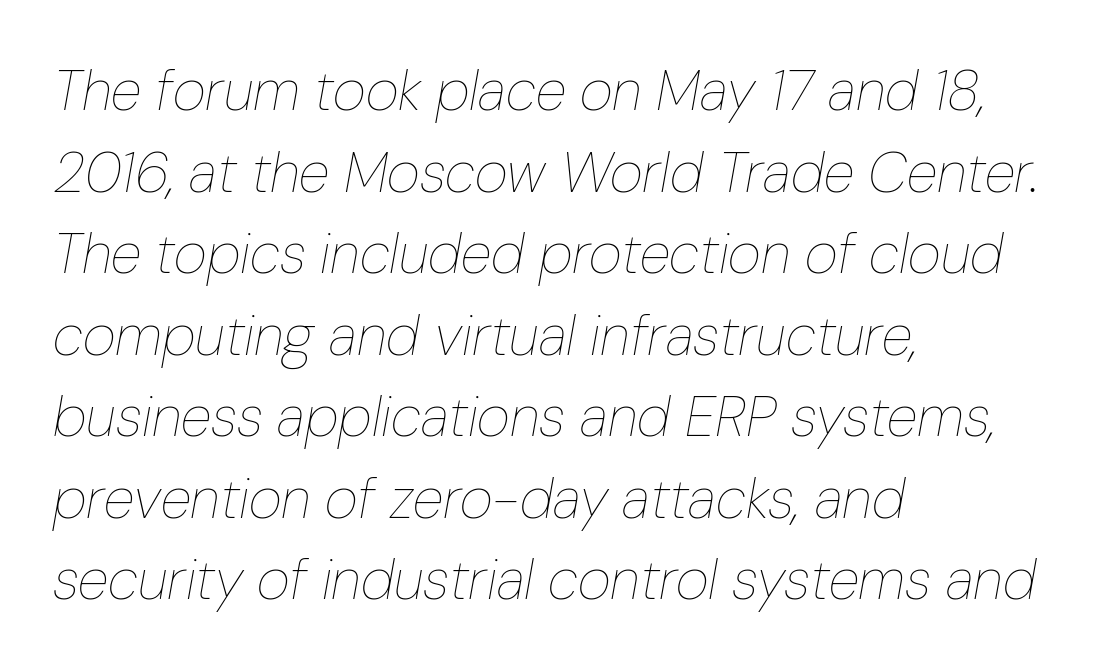
{"italic": "yes", "lean": "right", "slant_degrees": 10, "bold": "no", "weight": "thin", "width": "condensed", "stroke_contrast": "low", "x_height": "medium", "monospaced": "no", "underline": "no", "align": "left", "line_spacing": "normal", "line_spacing_ratio": 1.43, "letter_spacing": "normal", "letter_spacing_em": 0.0, "glyph_px": 57}
